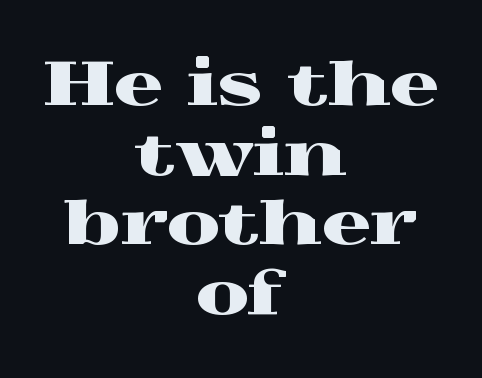
{"serif": "yes", "italic": "no", "width": "wide", "x_height": "medium", "monospaced": "no", "underline": "no", "align": "center", "line_spacing": "tight", "line_spacing_ratio": 1.14, "letter_spacing": "normal", "letter_spacing_em": 0.0, "glyph_px": 61}
